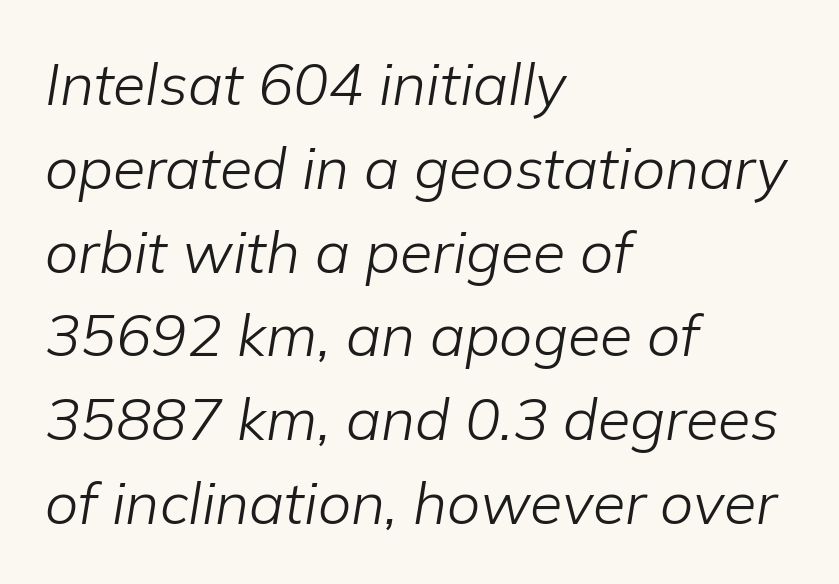
Type without underlining. Characters follow at the spacing the type designer built in. The text carries the slant typical of an italic or oblique font. Note the varied advance widths — an 'i' is clearly narrower than an 'm'. The lines in this sample share a left origin and differ only in where they stop. Stems here are at most as thick as an everyday book face.
